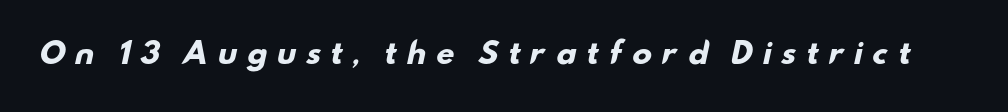
The image shows 29 px heavy, wide sans-serif type; set unusually wide letter spacing (+0.3 em), not underlined; low stroke contrast and a small x-height.
